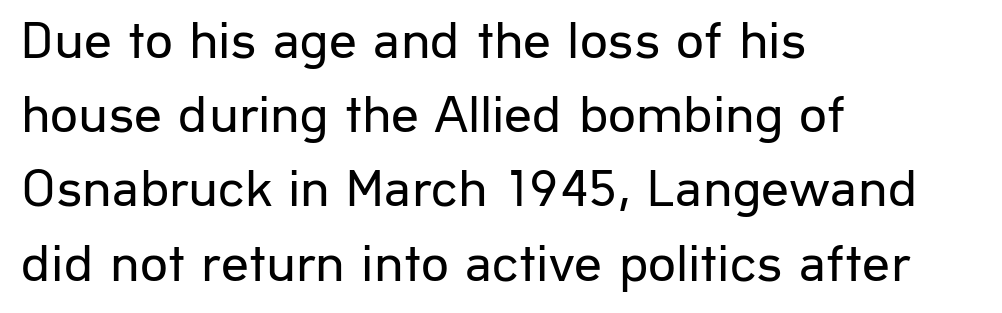
{"serif": "no", "italic": "no", "bold": "no", "weight": "regular", "width": "normal", "stroke_contrast": "low", "x_height": "medium", "monospaced": "no", "underline": "no", "align": "left", "line_spacing": "normal", "line_spacing_ratio": 1.35, "letter_spacing": "normal", "letter_spacing_em": 0.0, "glyph_px": 55}
